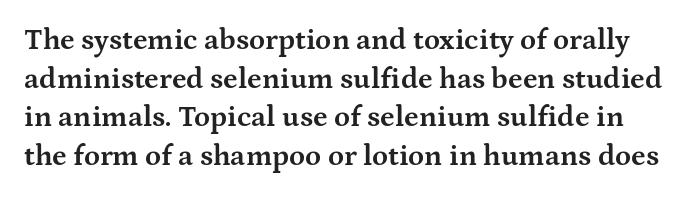
Q: Is the text bold? A: Yes.
Q: Is the text italic (slanted)? A: No, it is upright.
Q: Is the typeface a serif or a sans-serif typeface? A: Serif.
Q: Is the text underlined? A: No.
Q: Is the spacing between letters normal or unusually wide? A: Normal.
Q: Is the spacing between lines tight, normal or loose? A: Normal.
Q: Width (condensed, normal, or wide)? A: Wide.
Q: Stroke contrast? A: Medium.
Q: x-height? A: Medium.
Q: Monospaced? A: No.
